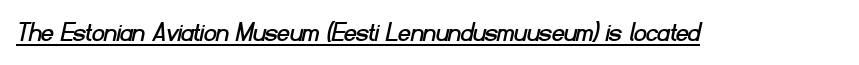
The image shows 30 px sans-serif type; set normal letter spacing, underlined; low stroke contrast and a small x-height.
